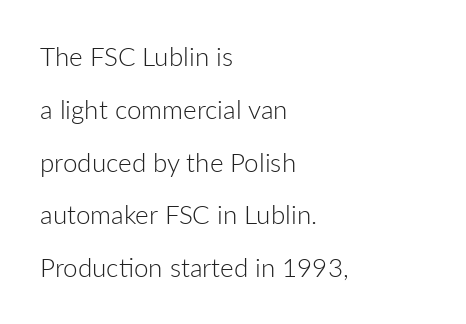
Q: Is the text bold? A: No.
Q: Is the text italic (slanted)? A: No, it is upright.
Q: Is the text underlined? A: No.
Q: How is the paragraph aligned? A: Left-aligned.
Q: Is the spacing between letters normal or unusually wide? A: Normal.
Q: Is the spacing between lines tight, normal or loose? A: Loose.
